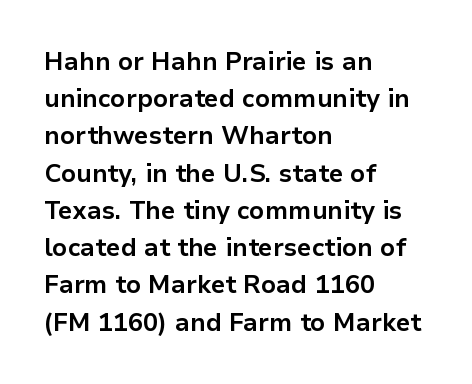
{"italic": "no", "bold": "yes", "underline": "no", "align": "left", "line_spacing": "normal", "line_spacing_ratio": 1.49, "letter_spacing": "normal", "letter_spacing_em": 0.0, "glyph_px": 25}
